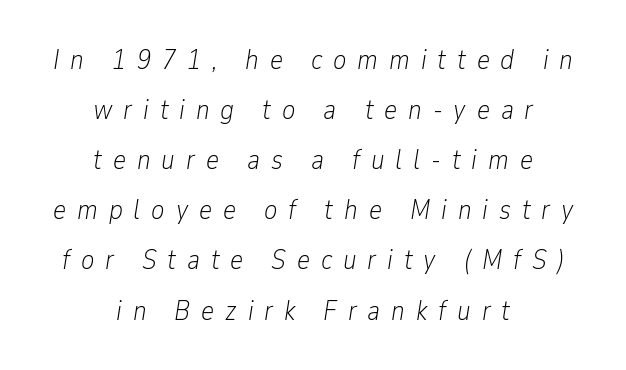
The image shows 28 px light, condensed type, italic (leaning right); set centered, line spacing 1.79x, unusually wide letter spacing (+0.39 em), not underlined; low stroke contrast and a medium x-height.
